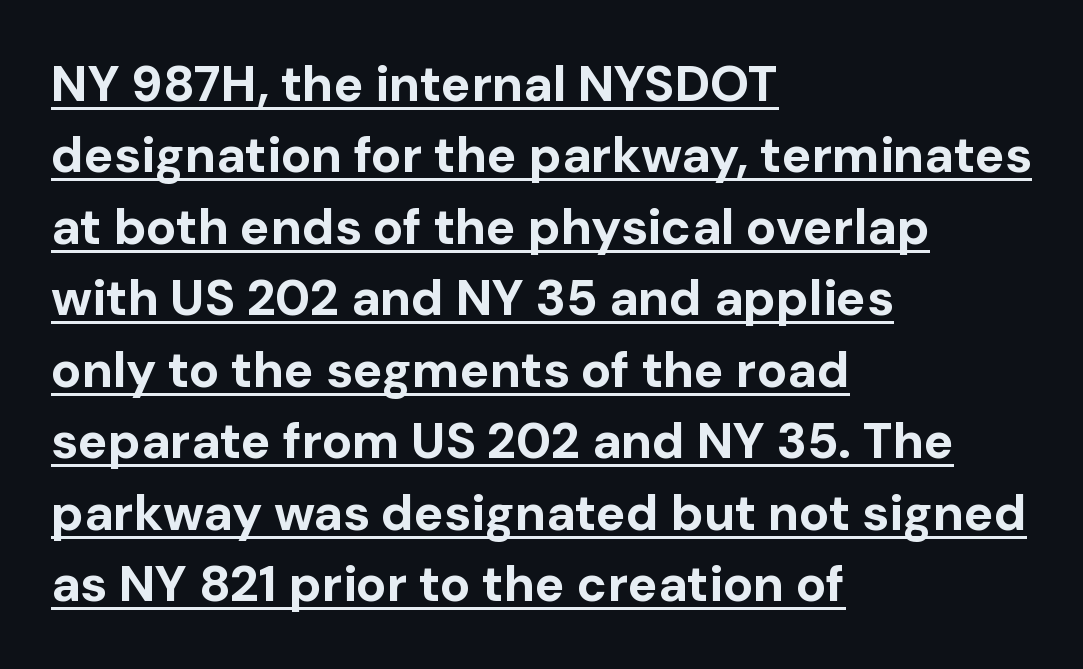
The image shows 50 px bold sans-serif type, upright; set left-aligned, normal line spacing (1.43x), normal letter spacing, underlined; low stroke contrast and a medium x-height.
